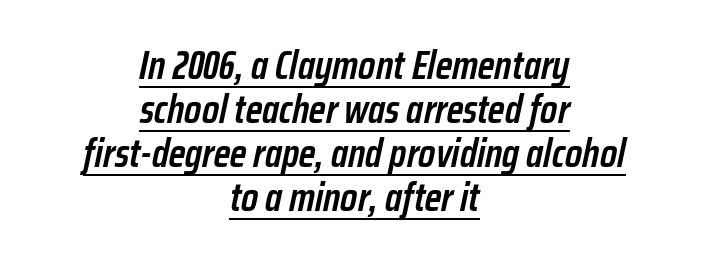
{"italic": "yes", "lean": "right", "slant_degrees": 12, "bold": "semi", "weight": "semibold", "width": "condensed", "stroke_contrast": "low", "x_height": "medium", "monospaced": "no", "underline": "yes", "align": "center", "line_spacing": "tight", "line_spacing_ratio": 1.1, "letter_spacing": "normal", "letter_spacing_em": 0.0, "glyph_px": 40}
